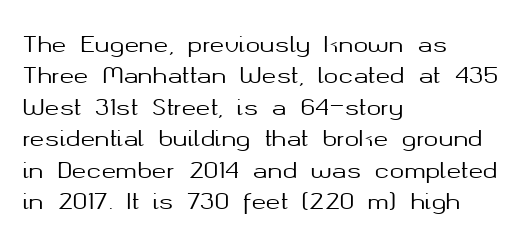
Q: Is the text italic (slanted)? A: No, it is upright.
Q: Is the text underlined? A: No.
Q: How is the paragraph aligned? A: Left-aligned.
Q: Is the spacing between letters normal or unusually wide? A: Normal.
Q: Is the spacing between lines tight, normal or loose? A: Normal.
